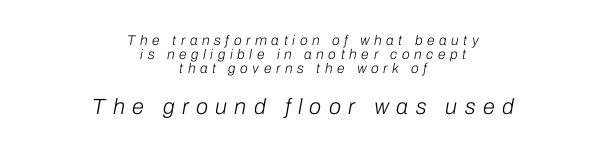
Q: Is the text bold? A: No.
Q: Is the text italic (slanted)? A: Yes, it leans right by about 10 degrees.
Q: Is the text underlined? A: No.
Q: How is the paragraph aligned? A: Centered.
Q: Is the spacing between letters normal or unusually wide? A: Unusually wide.
Q: Is the spacing between lines tight, normal or loose? A: Tight.
Q: Which block of text is set in a larger size, the first (top) or the second (bottom)? A: The second (bottom) one.
